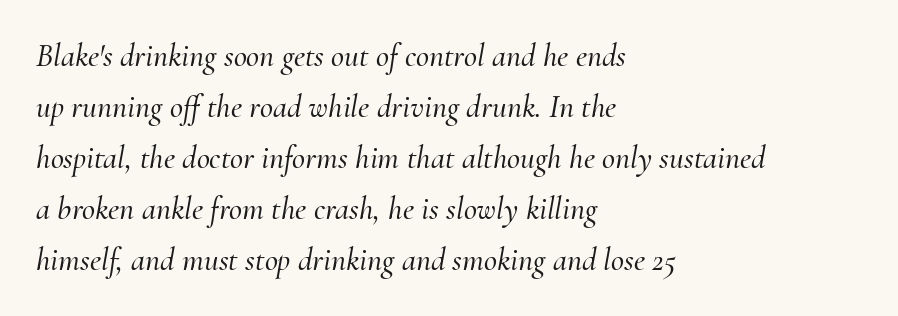
Casual observation: everything's shoved over to the left. Are there feet on the stems? There are — it's a serif. The rows are spaced the way most documents space them. How are the letters spaced? Ordinarily, with no added tracking. Has an underline been added? It has not. The axis of the letterforms is tilted away from vertical.
